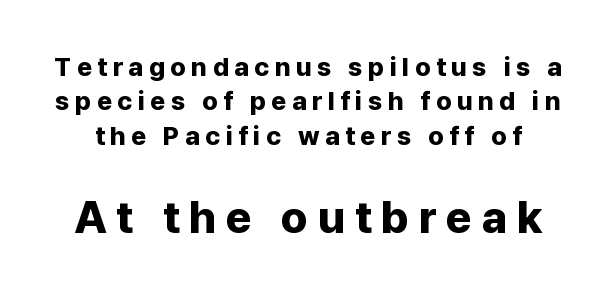
Designer's note — italics off, roman on. A typesetter would call this leading conventional body-copy spacing. The following chunk of copy outweighs the initial chunk in type size. How are the letters spaced? Widely, with obvious added tracking. Stroke terminals: plain, sans-serif.
